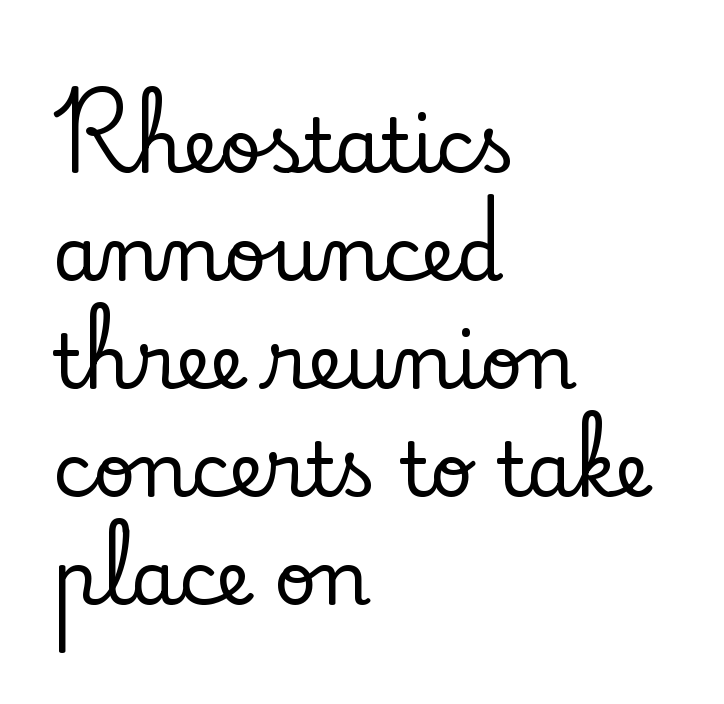
A roman cut, with each character standing at attention. The passage shown stacks its lines at a standard gap. Horizontally, the lines are justified to the leading edge only. The face used here is rendered with its standard letterfit.
